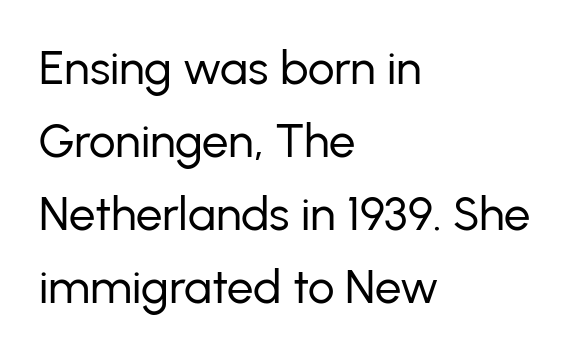
The image shows 47 px regular-weight sans-serif type, upright; set left-aligned, normal line spacing (1.55x), normal letter spacing, not underlined; low stroke contrast and a medium x-height.
